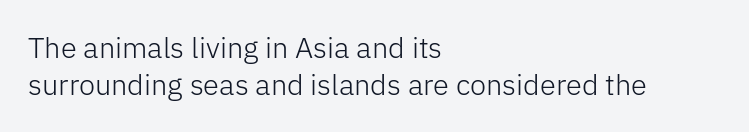
Q: Is the text bold? A: No.
Q: Is the text italic (slanted)? A: No, it is upright.
Q: Is the typeface a serif or a sans-serif typeface? A: Sans-serif.
Q: Is the text underlined? A: No.
Q: How is the paragraph aligned? A: Left-aligned.
Q: Is the spacing between letters normal or unusually wide? A: Normal.
Q: Is the spacing between lines tight, normal or loose? A: Normal.
Q: Width (condensed, normal, or wide)? A: Normal.
Q: Stroke contrast? A: Low.
Q: x-height? A: Medium.
Q: Monospaced? A: No.
